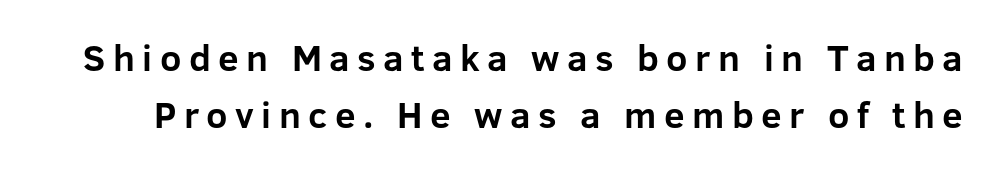
{"serif": "no", "italic": "no", "bold": "yes", "weight": "bold", "width": "normal", "stroke_contrast": "low", "x_height": "medium", "monospaced": "no", "underline": "no", "line_spacing": "normal", "line_spacing_ratio": 1.55, "letter_spacing": "wide", "letter_spacing_em": 0.2, "glyph_px": 37}
